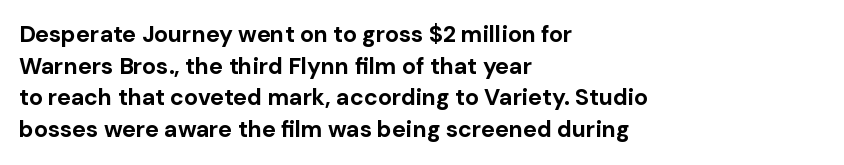
The image shows 23 px bold type, upright; set left-aligned, normal line spacing (1.38x), normal letter spacing, not underlined.
